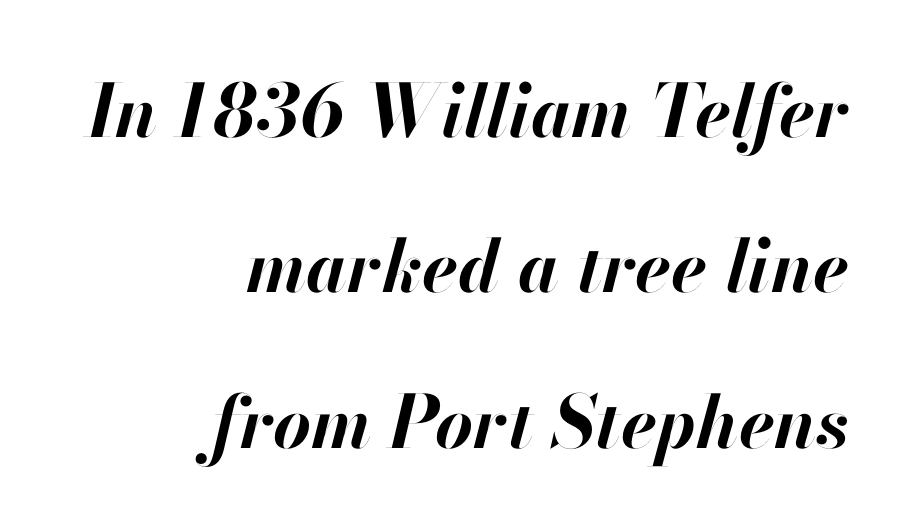
Q: Is the text bold? A: Yes.
Q: Is the text italic (slanted)? A: Yes, it leans right by about 13 degrees.
Q: Is the text underlined? A: No.
Q: How is the paragraph aligned? A: Right-aligned.
Q: Is the spacing between letters normal or unusually wide? A: Normal.
Q: Is the spacing between lines tight, normal or loose? A: Loose.
Q: Width (condensed, normal, or wide)? A: Normal.
Q: Stroke contrast? A: High.
Q: x-height? A: Small.
Q: Monospaced? A: No.
